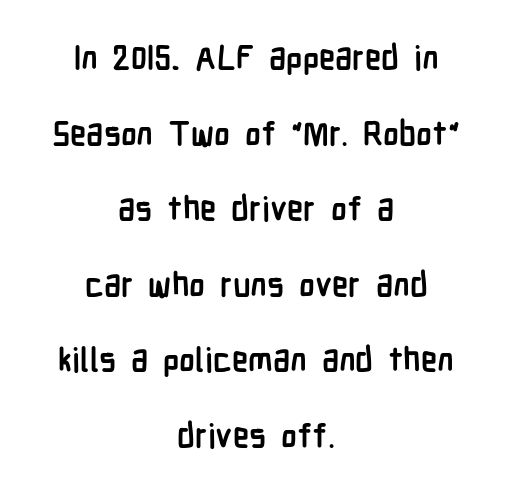
The image shows 33 px semibold, condensed sans-serif type, upright; set centered, loose line spacing (2.29x), normal letter spacing, not underlined; low stroke contrast and a medium x-height.
